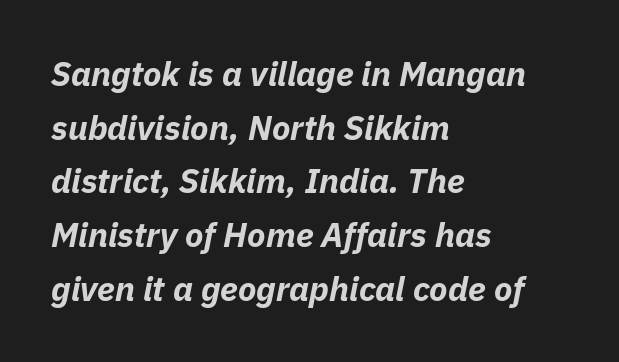
{"italic": "yes", "lean": "right", "slant_degrees": 11, "bold": "yes", "weight": "bold", "width": "normal", "stroke_contrast": "low", "x_height": "medium", "monospaced": "no", "underline": "no", "align": "left", "line_spacing": "normal", "line_spacing_ratio": 1.58, "letter_spacing": "normal", "letter_spacing_em": 0.0, "glyph_px": 34}
